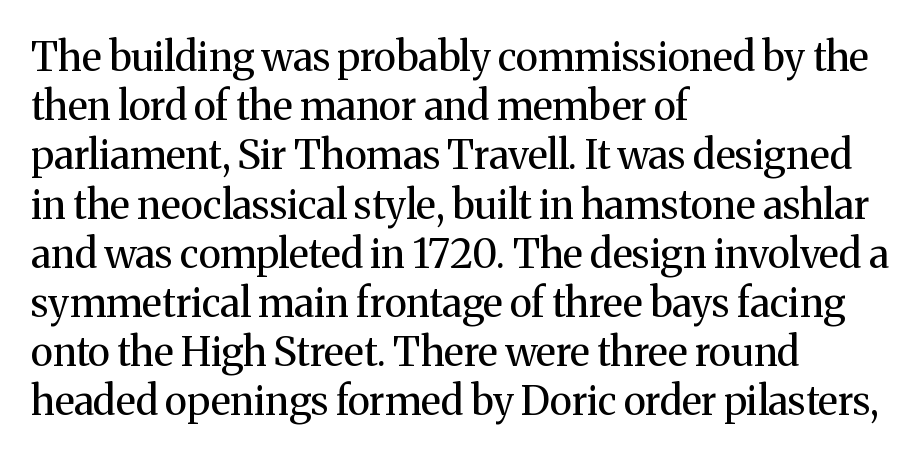
The image shows 40 px regular-weight serif type, upright; set left-aligned, line spacing 1.23x, normal letter spacing, not underlined; medium stroke contrast and a medium x-height.
